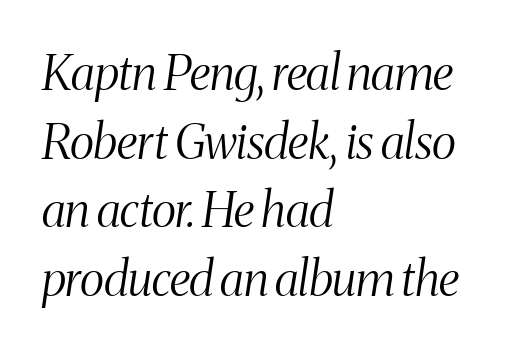
Q: Is the text bold? A: No.
Q: Is the text italic (slanted)? A: Yes, it leans right by about 8 degrees.
Q: Is the typeface a serif or a sans-serif typeface? A: Serif.
Q: Is the text underlined? A: No.
Q: How is the paragraph aligned? A: Left-aligned.
Q: Is the spacing between letters normal or unusually wide? A: Normal.
Q: Is the spacing between lines tight, normal or loose? A: Normal.
Q: Width (condensed, normal, or wide)? A: Condensed.
Q: Stroke contrast? A: Medium.
Q: x-height? A: Medium.
Q: Monospaced? A: No.
